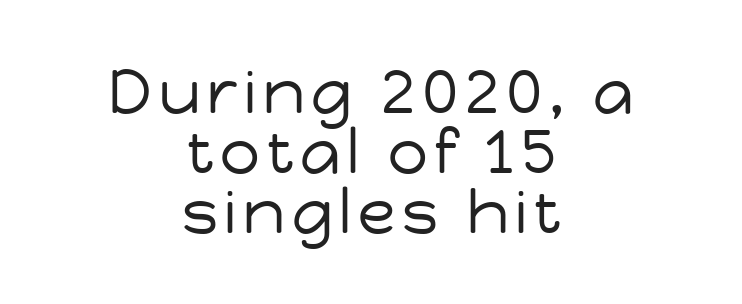
{"serif": "no", "italic": "no", "bold": "no", "weight": "regular", "width": "normal", "stroke_contrast": "low", "x_height": "medium", "monospaced": "no", "underline": "no", "align": "center", "line_spacing": "tight", "line_spacing_ratio": 0.97, "glyph_px": 62}
